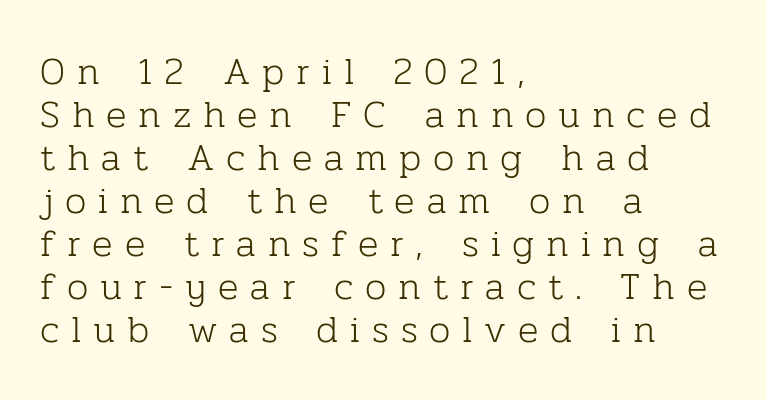
Q: Is the text bold? A: No.
Q: Is the text italic (slanted)? A: No, it is upright.
Q: Is the typeface a serif or a sans-serif typeface? A: Serif.
Q: Is the text underlined? A: No.
Q: How is the paragraph aligned? A: Left-aligned.
Q: Is the spacing between letters normal or unusually wide? A: Unusually wide.
Q: Is the spacing between lines tight, normal or loose? A: Tight.
Q: Width (condensed, normal, or wide)? A: Normal.
Q: Stroke contrast? A: Low.
Q: x-height? A: Medium.
Q: Monospaced? A: No.
